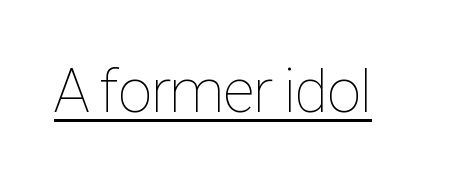
{"italic": "no", "bold": "no", "weight": "thin", "width": "condensed", "stroke_contrast": "low", "x_height": "medium", "monospaced": "no", "underline": "yes", "letter_spacing": "normal", "letter_spacing_em": 0.0, "glyph_px": 62}
